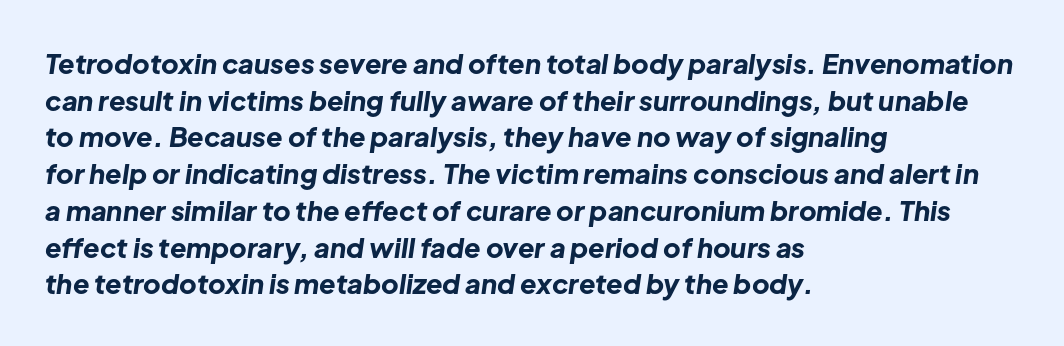
An italicized treatment has been applied to the whole sample. Vertical spacing — default. Reading down the block, your eye returns to a fixed left position each line. The gaps between neighbouring characters are ordinary and unremarkable.
